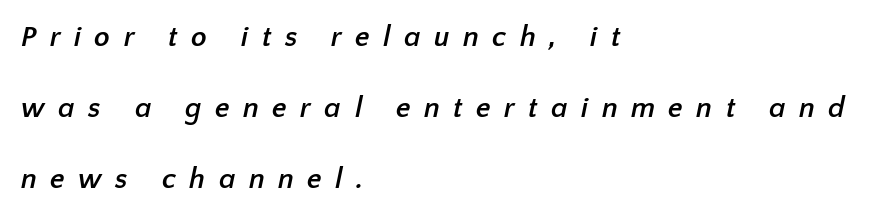
{"serif": "no", "bold": "yes", "weight": "semibold", "width": "normal", "stroke_contrast": "low", "x_height": "medium", "monospaced": "no", "underline": "no", "align": "left", "line_spacing": "loose", "line_spacing_ratio": 2.44, "letter_spacing": "wide", "letter_spacing_em": 0.46, "glyph_px": 29}
